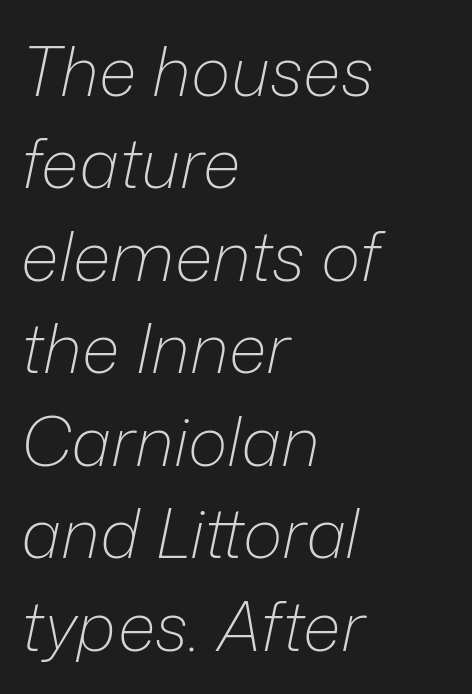
The image shows 68 px light type, italic (leaning right); set left-aligned, normal line spacing (1.36x), normal letter spacing, not underlined; low stroke contrast and a medium x-height.
